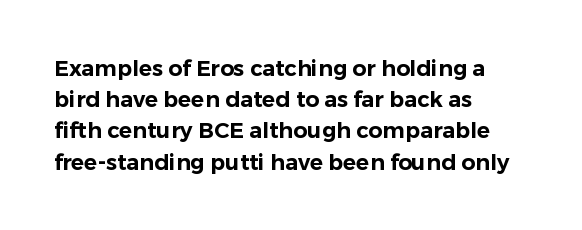
{"italic": "no", "underline": "no", "align": "left", "line_spacing": "normal", "line_spacing_ratio": 1.42, "letter_spacing": "normal", "letter_spacing_em": 0.0, "glyph_px": 22}
